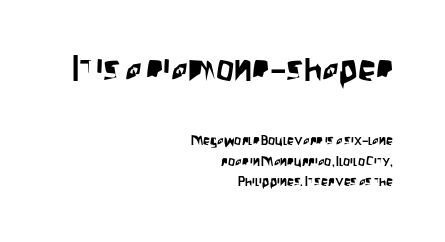
{"serif": "no", "italic": "no", "width": "condensed", "stroke_contrast": "low", "x_height": "large", "monospaced": "no", "underline": "no", "align": "right", "line_spacing": "normal", "line_spacing_ratio": 1.46, "letter_spacing": "normal", "letter_spacing_em": 0.0, "larger_block": "first", "size_ratio": 2.57, "glyph_px": 36}
